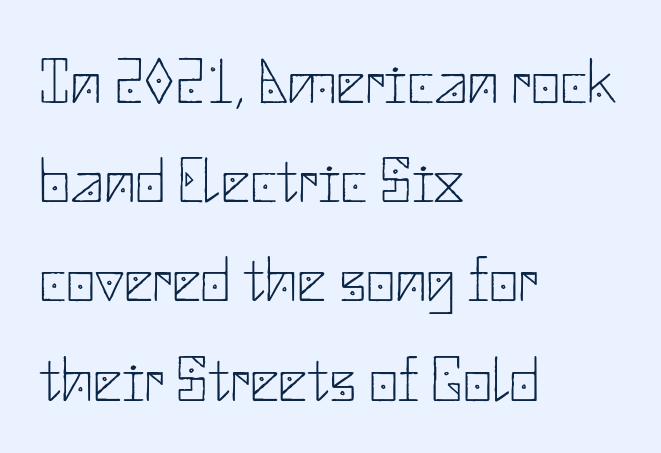
This reads as an unemphasized weight, regular at the heaviest. You could call the tracking neutral — neither tight nor loose. The space beneath each line is pristine and unruled. If you drew a ruler down the left edge, every line would touch it. Baseline-to-baseline distance is the conventional proportion of letter height.
